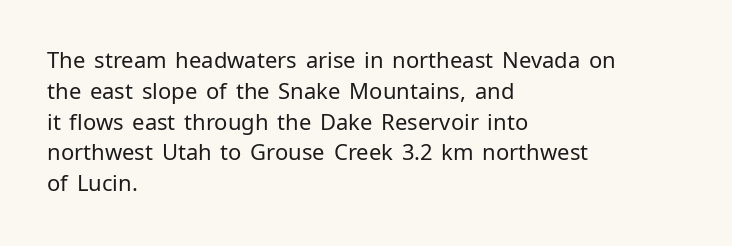
Summary of vertical rhythm: regular, with standard interline spacing. Short note: letters normally spaced. The font's upright variant was chosen for this text. Casual observation: everything's shoved over to the left.
